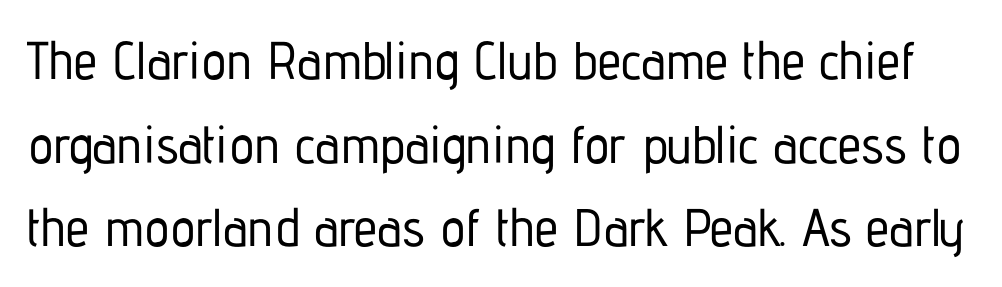
The image shows 53 px condensed sans-serif type, upright; set normal line spacing (1.58x), normal letter spacing, not underlined; low stroke contrast and a medium x-height.
